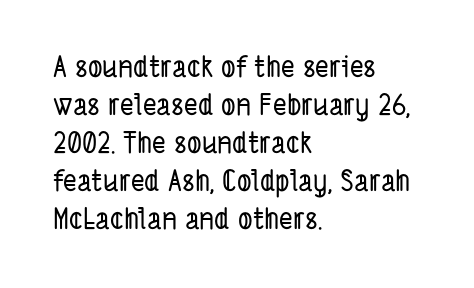
The image shows 29 px condensed sans-serif type; set left-aligned, normal line spacing (1.31x), normal letter spacing, not underlined; low stroke contrast and a medium x-height.
